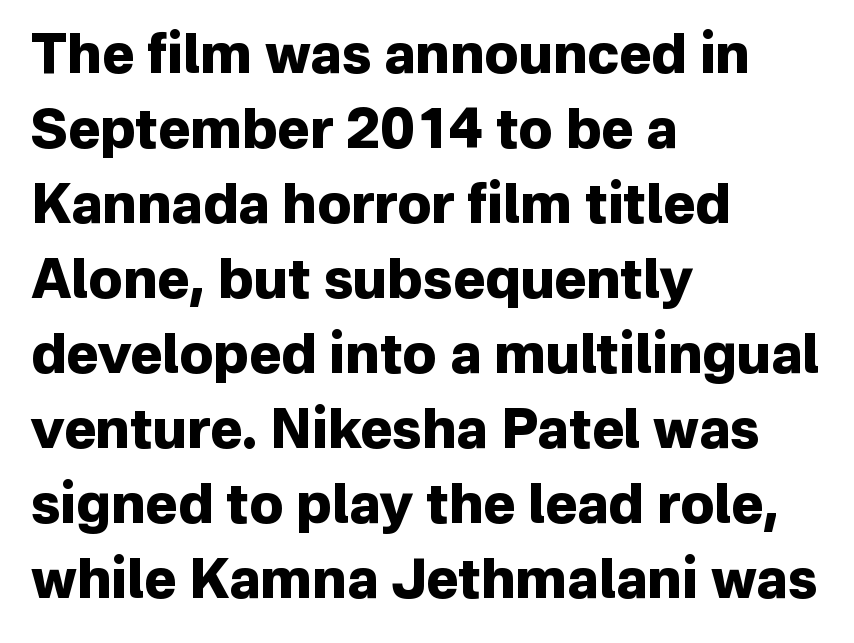
Q: Is the text bold? A: Yes.
Q: Is the text italic (slanted)? A: No, it is upright.
Q: Is the typeface a serif or a sans-serif typeface? A: Sans-serif.
Q: Is the text underlined? A: No.
Q: How is the paragraph aligned? A: Left-aligned.
Q: Is the spacing between letters normal or unusually wide? A: Normal.
Q: Is the spacing between lines tight, normal or loose? A: Normal.
Q: Width (condensed, normal, or wide)? A: Normal.
Q: Stroke contrast? A: Low.
Q: x-height? A: Medium.
Q: Monospaced? A: No.
